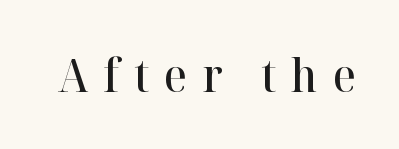
{"serif": "yes", "italic": "no", "bold": "semi", "weight": "semibold", "width": "normal", "stroke_contrast": "high", "x_height": "medium", "monospaced": "no", "underline": "no", "letter_spacing": "wide", "letter_spacing_em": 0.33, "glyph_px": 45}
